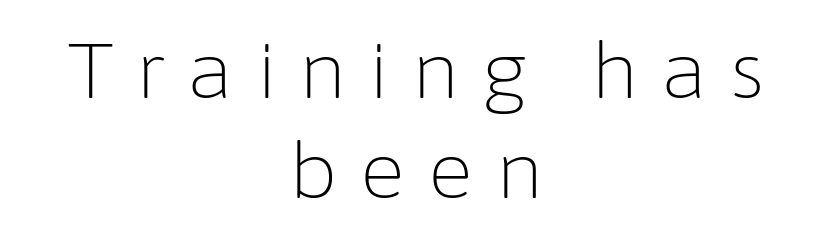
The image shows 78 px light sans-serif type, upright; set centered, normal line spacing (1.28x), unusually wide letter spacing (+0.27 em), not underlined; low stroke contrast and a medium x-height.
